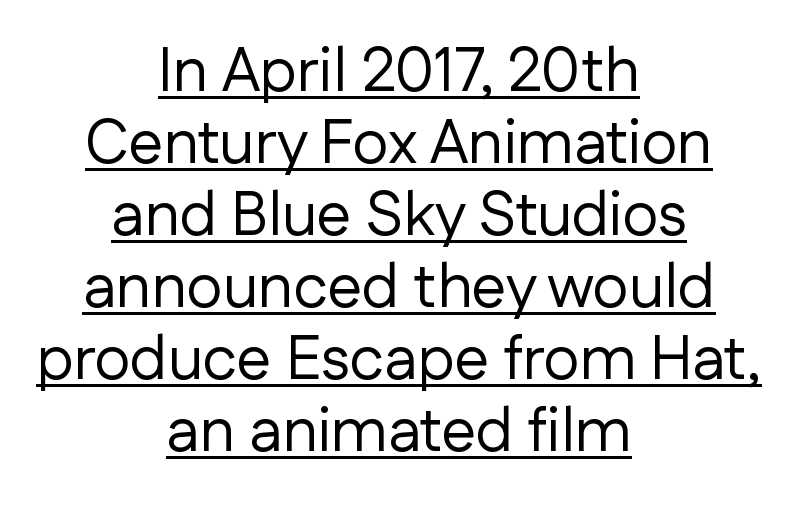
Q: Is the text bold? A: No.
Q: Is the text italic (slanted)? A: No, it is upright.
Q: Is the typeface a serif or a sans-serif typeface? A: Sans-serif.
Q: Is the text underlined? A: Yes.
Q: How is the paragraph aligned? A: Centered.
Q: Is the spacing between letters normal or unusually wide? A: Normal.
Q: Width (condensed, normal, or wide)? A: Normal.
Q: Stroke contrast? A: Low.
Q: x-height? A: Medium.
Q: Monospaced? A: No.
